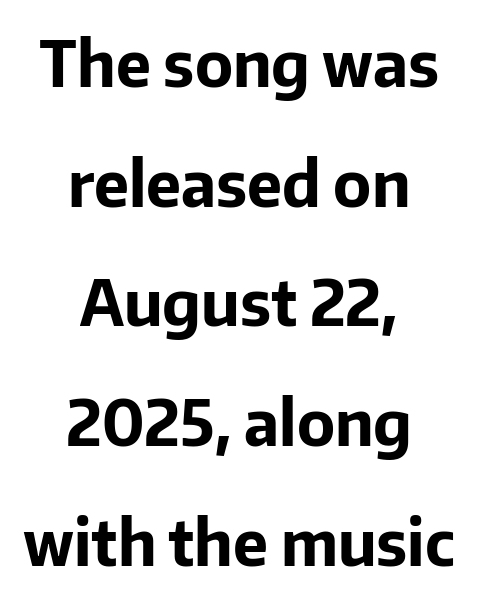
Q: Is the text bold? A: Yes.
Q: Is the text italic (slanted)? A: No, it is upright.
Q: Is the typeface a serif or a sans-serif typeface? A: Sans-serif.
Q: Is the text underlined? A: No.
Q: How is the paragraph aligned? A: Centered.
Q: Is the spacing between letters normal or unusually wide? A: Normal.
Q: Is the spacing between lines tight, normal or loose? A: Loose.
Q: Width (condensed, normal, or wide)? A: Normal.
Q: Stroke contrast? A: Low.
Q: x-height? A: Medium.
Q: Monospaced? A: No.
